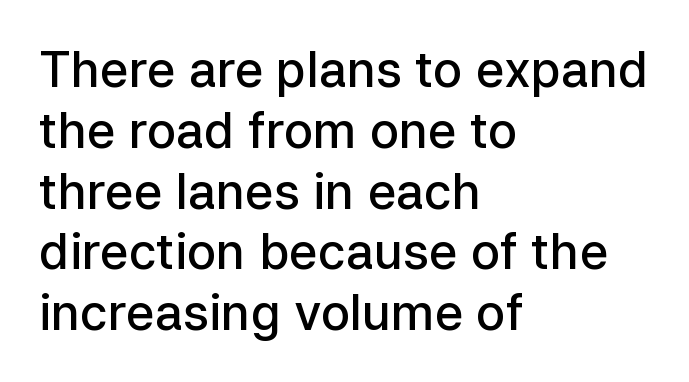
Each glyph is drawn with semibold strokes, heavier than normal yet not fully bold. Left-aligned paragraph, ragged on the right. Looks like regular typesetting: each glyph gets only the width it needs. Type without underlining. These lines are composed in type without serifs.
